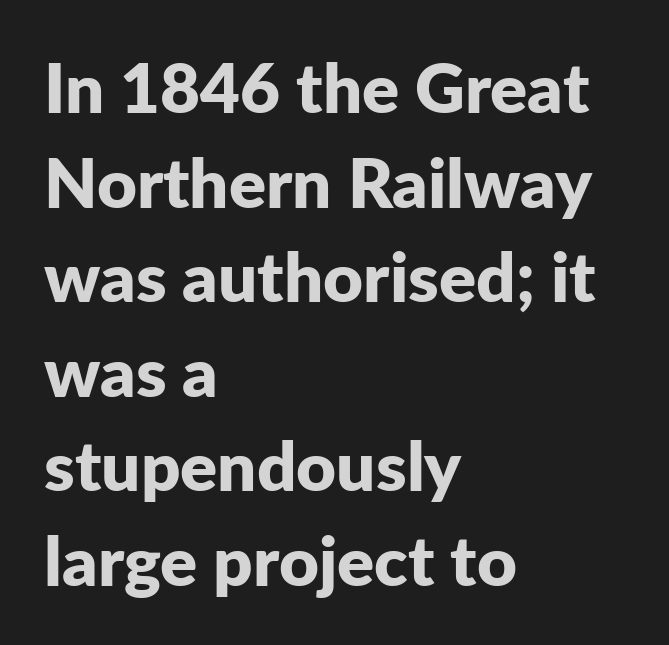
This sample uses an upright cut, with every glyph sitting square on the baseline. Descender tails drop into unmarked territory. The leading is moderate, giving the passage an even texture. The paragraph has a hard left edge and a soft right edge. Nothing sits at the stroke ends, so this counts as sans-serif. The sample has been set heavy, in full bold.
